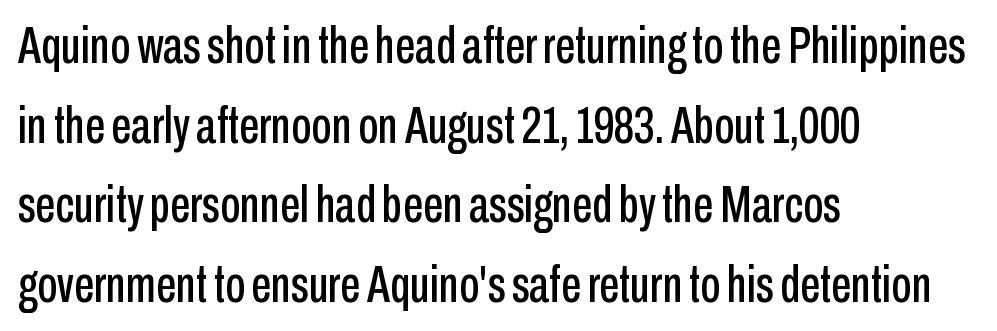
Do the characters align in a grid? No, the font is proportional. Do the letters lean? They stand straight. Students, observe: this is what conventionally led text looks like. The zone under the glyphs is completely vacant.
